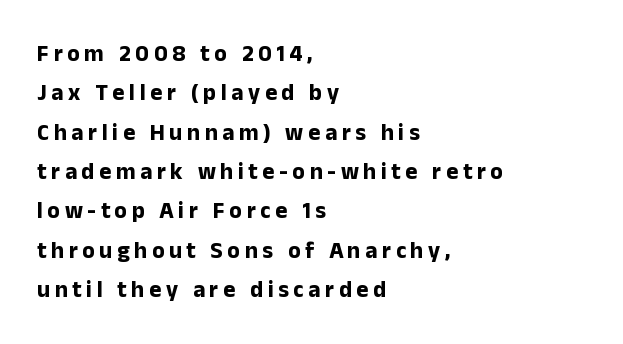
Q: Is the text bold? A: Yes.
Q: Is the text italic (slanted)? A: No, it is upright.
Q: Is the text underlined? A: No.
Q: How is the paragraph aligned? A: Left-aligned.
Q: Is the spacing between letters normal or unusually wide? A: Unusually wide.
